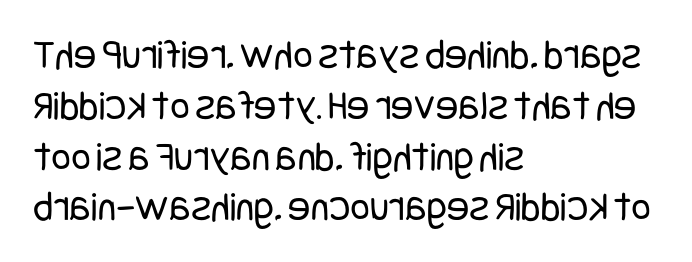
The image shows 42 px regular-weight, condensed sans-serif type, upright; set left-aligned, line spacing 1.21x, normal letter spacing, not underlined; low stroke contrast and a large x-height.
